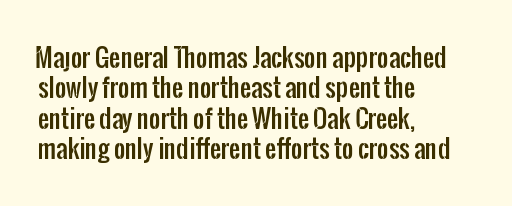
The image shows 25 px text type, upright; set left-aligned, line spacing 1.22x, normal letter spacing, not underlined.
